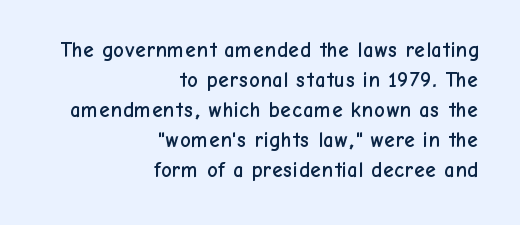
{"italic": "no", "underline": "no", "align": "right", "line_spacing": "normal", "line_spacing_ratio": 1.43, "letter_spacing": "normal", "letter_spacing_em": 0.0, "glyph_px": 21}
